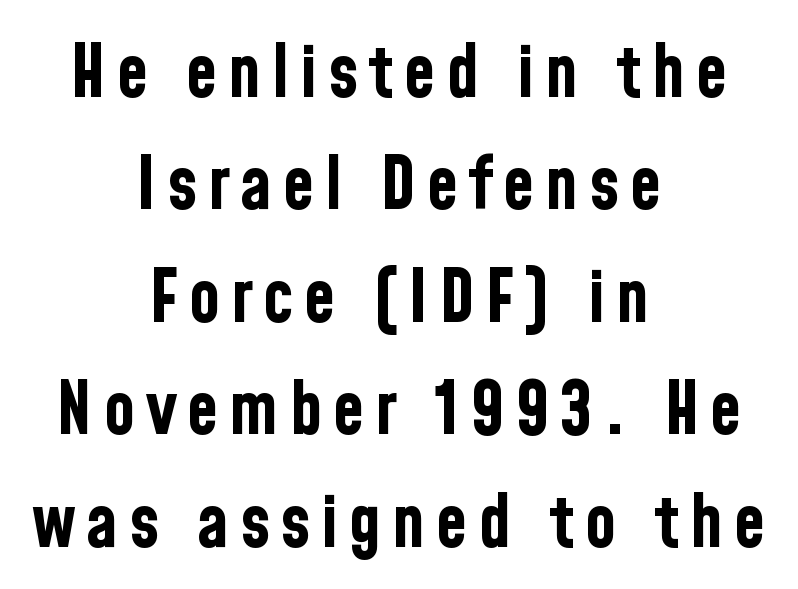
The image shows 73 px bold, condensed sans-serif type, upright; set centered, normal line spacing (1.54x), not underlined; low stroke contrast and a medium x-height.
